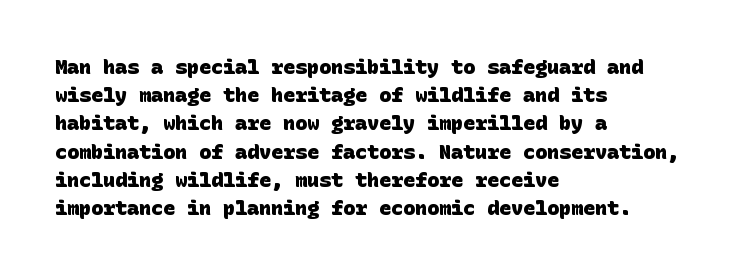
{"bold": "yes", "underline": "no", "align": "left", "line_spacing": "normal", "line_spacing_ratio": 1.41, "letter_spacing": "normal", "letter_spacing_em": 0.0, "glyph_px": 20}
